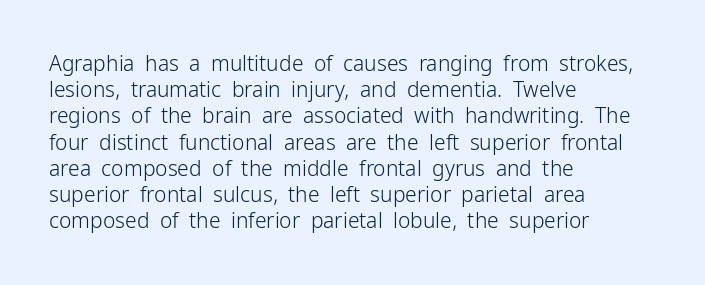
{"italic": "no", "bold": "no", "underline": "no", "align": "left", "line_spacing": "normal", "line_spacing_ratio": 1.25, "letter_spacing": "normal", "letter_spacing_em": 0.0, "glyph_px": 21}
